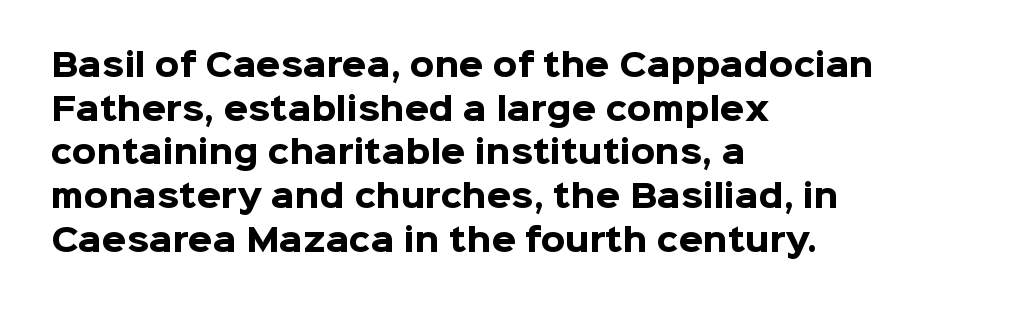
The image shows 31 px heavy sans-serif type, upright; set left-aligned, normal line spacing (1.41x), normal letter spacing, not underlined; low stroke contrast and a medium x-height.
